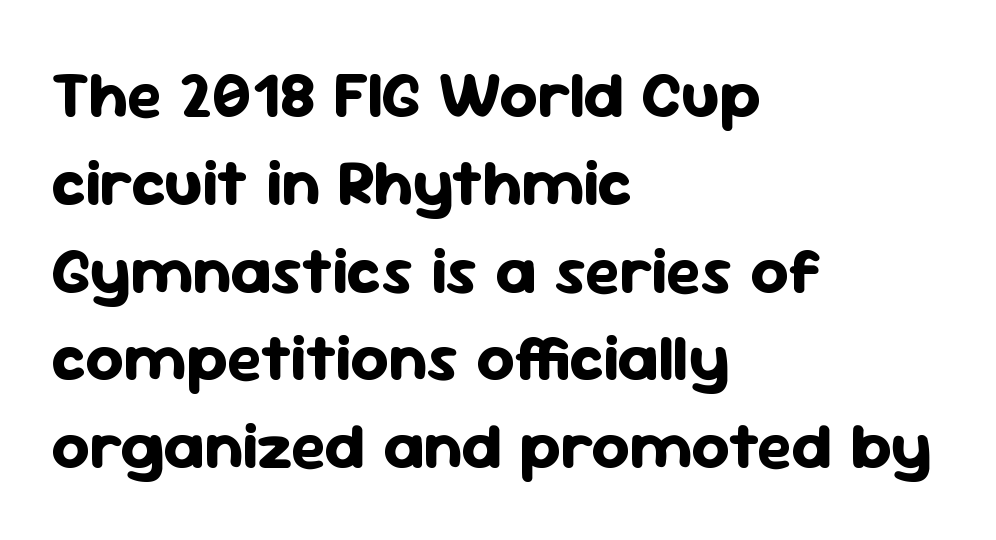
{"serif": "no", "italic": "no", "bold": "yes", "weight": "bold", "width": "normal", "stroke_contrast": "low", "x_height": "medium", "monospaced": "no", "underline": "no", "align": "left", "line_spacing": "normal", "line_spacing_ratio": 1.33, "letter_spacing": "normal", "letter_spacing_em": 0.0, "glyph_px": 66}
